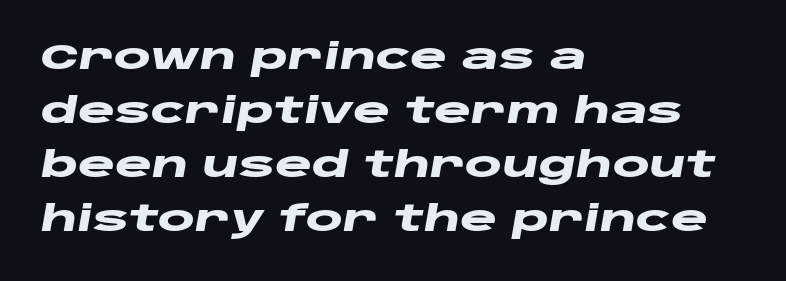
The image shows 35 px heavy, wide type, italic (leaning right); set left-aligned, normal line spacing (1.54x), normal letter spacing, not underlined; low stroke contrast and a large x-height.
